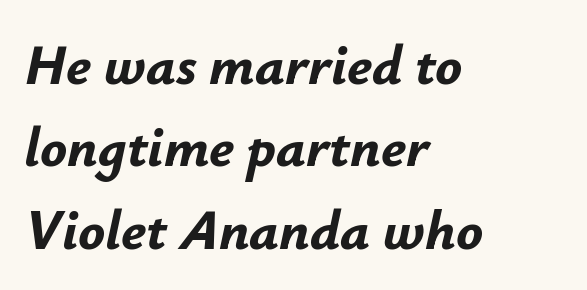
A classic flush-left, rag-right setting is used for this passage. Words appear dense and cohesive because spacing is normal. Chunky letters — that's bold for sure. There's an unmistakable incline to the writing here. Each row of text sits above clean, open space.
